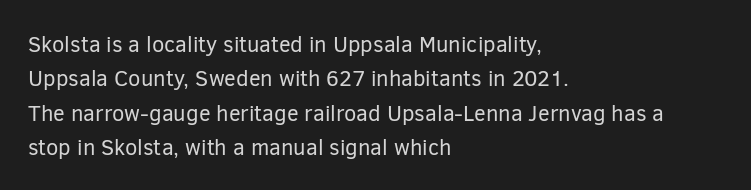
Q: Is the text bold? A: No.
Q: Is the text italic (slanted)? A: No, it is upright.
Q: Is the text underlined? A: No.
Q: How is the paragraph aligned? A: Left-aligned.
Q: Is the spacing between letters normal or unusually wide? A: Normal.
Q: Is the spacing between lines tight, normal or loose? A: Normal.
